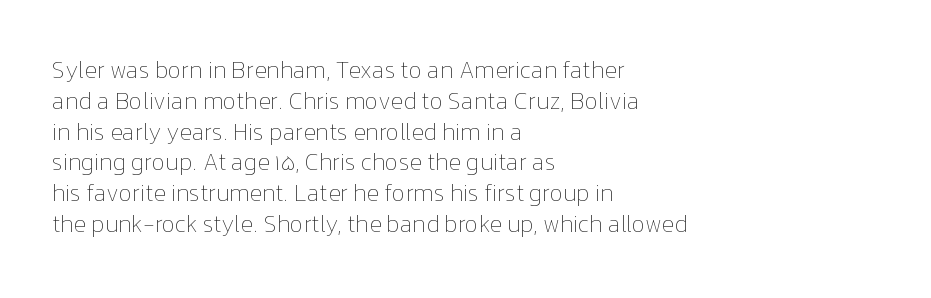
Descenders are the only things crossing below the line. The font sits on the lighter half of the weight spectrum, regular included. Does the copy run flush right? No — it runs flush left. Vertically, the passage feels balanced, rows spaced as you'd expect.
